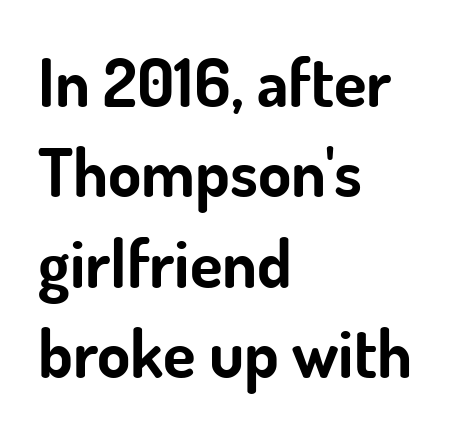
The image shows 67 px bold sans-serif type, upright; set left-aligned, normal line spacing (1.35x), normal letter spacing, not underlined; low stroke contrast and a small x-height.
